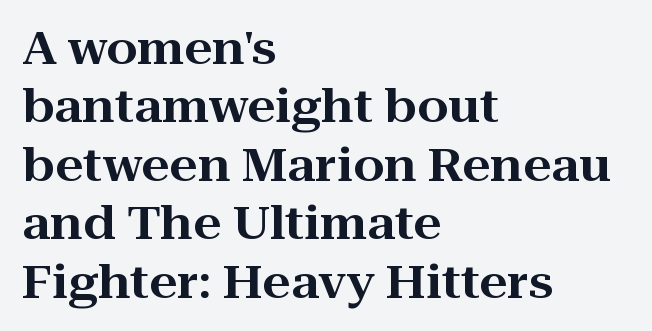
{"serif": "yes", "italic": "no", "width": "wide", "stroke_contrast": "high", "x_height": "medium", "monospaced": "no", "underline": "no", "align": "left", "line_spacing": "normal", "line_spacing_ratio": 1.3, "letter_spacing": "normal", "letter_spacing_em": 0.0, "glyph_px": 45}
